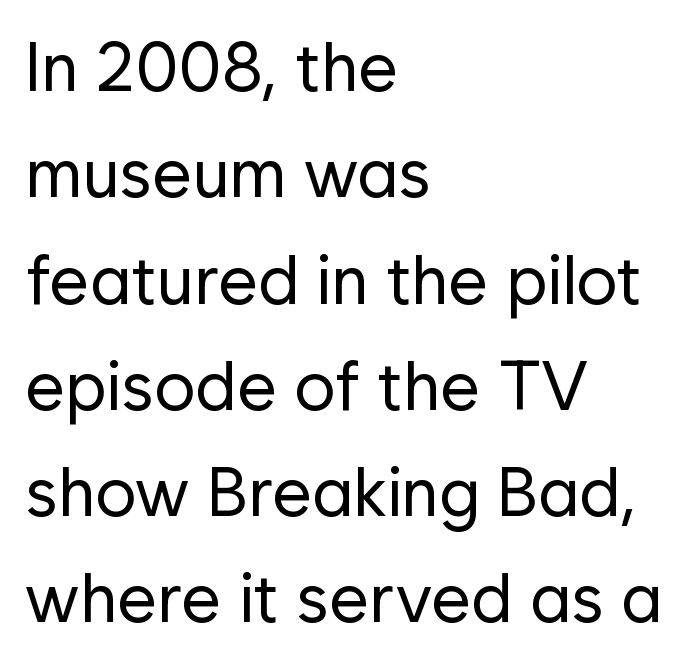
Q: Is the text bold? A: No.
Q: Is the text italic (slanted)? A: No, it is upright.
Q: Is the typeface a serif or a sans-serif typeface? A: Sans-serif.
Q: Is the text underlined? A: No.
Q: How is the paragraph aligned? A: Left-aligned.
Q: Is the spacing between letters normal or unusually wide? A: Normal.
Q: Is the spacing between lines tight, normal or loose? A: Normal.
Q: Width (condensed, normal, or wide)? A: Normal.
Q: Stroke contrast? A: Low.
Q: x-height? A: Medium.
Q: Monospaced? A: No.
